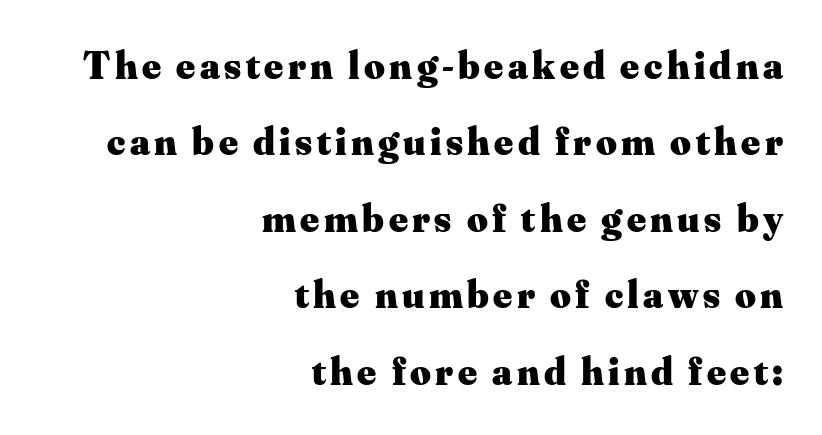
The image shows 40 px heavy serif type, upright; set right-aligned, loose line spacing (1.91x), not underlined; medium stroke contrast and a small x-height.
